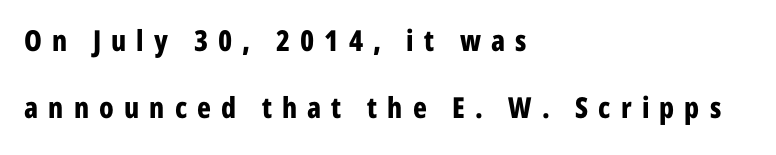
Q: Is the text bold? A: Yes.
Q: Is the text italic (slanted)? A: No, it is upright.
Q: Is the typeface a serif or a sans-serif typeface? A: Sans-serif.
Q: Is the text underlined? A: No.
Q: How is the paragraph aligned? A: Left-aligned.
Q: Is the spacing between letters normal or unusually wide? A: Unusually wide.
Q: Is the spacing between lines tight, normal or loose? A: Loose.
Q: Width (condensed, normal, or wide)? A: Condensed.
Q: Stroke contrast? A: Low.
Q: x-height? A: Medium.
Q: Monospaced? A: No.
